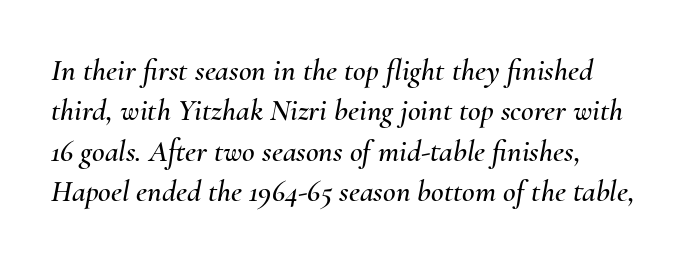
The image shows 31 px text type, italic (leaning right); set left-aligned, normal line spacing (1.3x), normal letter spacing, not underlined; medium stroke contrast and a small x-height.
